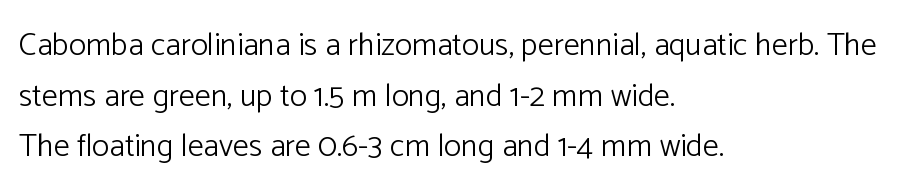
The gap between lines stays unmarked. The font sits on the lighter half of the weight spectrum, regular included. The paragraph shown leans on its left margin. Short note: letters normally spaced.
